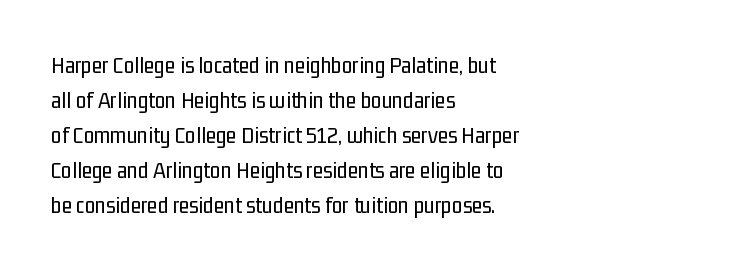
Q: Is the text bold? A: No.
Q: Is the text italic (slanted)? A: No, it is upright.
Q: Is the text underlined? A: No.
Q: How is the paragraph aligned? A: Left-aligned.
Q: Is the spacing between letters normal or unusually wide? A: Normal.
Q: Is the spacing between lines tight, normal or loose? A: Normal.
